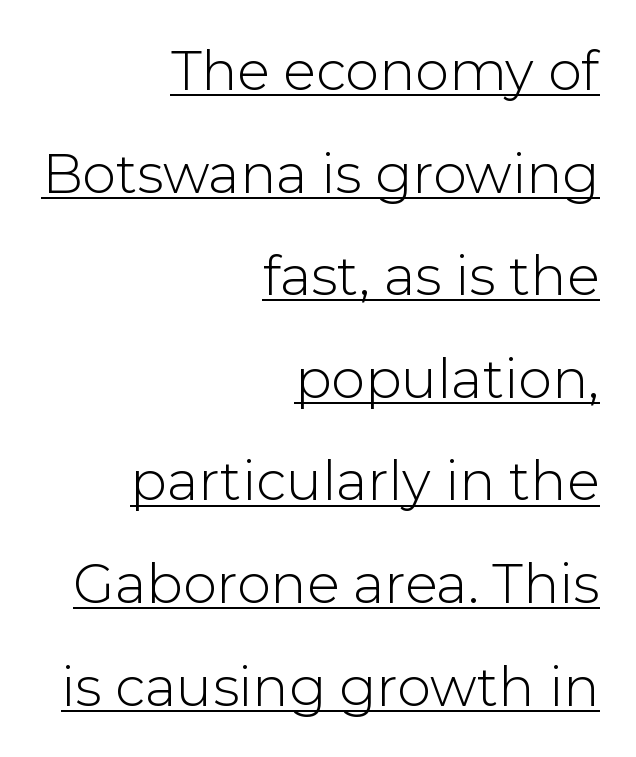
Q: Is the text bold? A: No.
Q: Is the text italic (slanted)? A: No, it is upright.
Q: Is the typeface a serif or a sans-serif typeface? A: Sans-serif.
Q: Is the text underlined? A: Yes.
Q: How is the paragraph aligned? A: Right-aligned.
Q: Is the spacing between letters normal or unusually wide? A: Normal.
Q: Is the spacing between lines tight, normal or loose? A: Loose.
Q: Width (condensed, normal, or wide)? A: Normal.
Q: Stroke contrast? A: Low.
Q: x-height? A: Medium.
Q: Monospaced? A: No.
